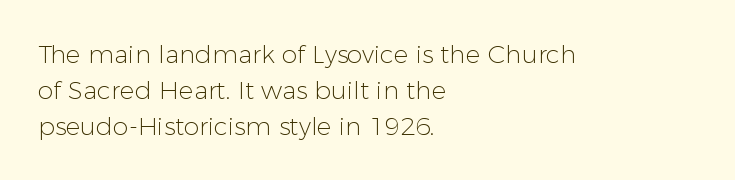
The image shows 25 px text type, upright; set left-aligned, normal line spacing (1.44x), normal letter spacing, not underlined.
